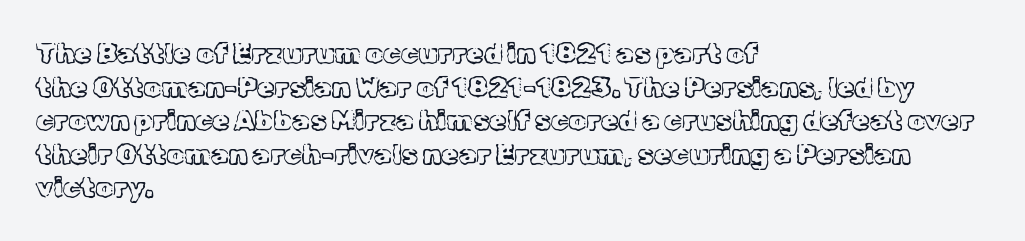
The setting favours the left margin, as ordinary paragraphs usually do. Stems and bowls with no extra thickness — not bold. Here the glyphs are tracked normally, forming tight word shapes. Proportional: the letters do not fall into vertical columns.
